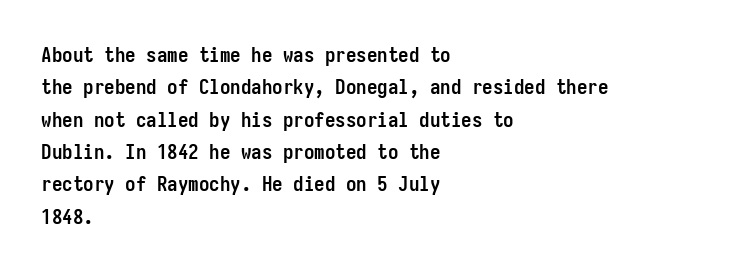
The image shows 21 px bold type, upright; set left-aligned, normal line spacing (1.54x), normal letter spacing, not underlined.
